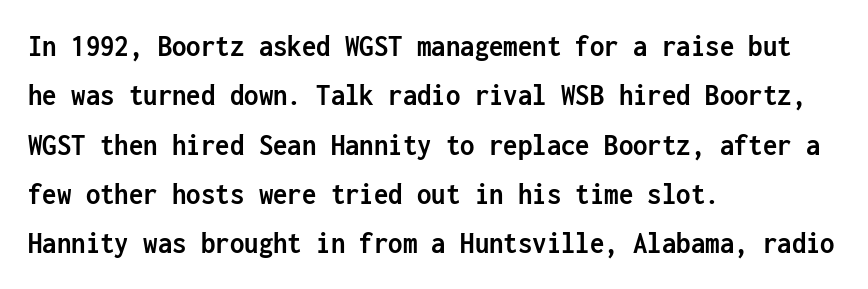
No word sits above an underline. This is the regular roman posture of the typeface. These lines are rendered in a fixed-pitch font. Horizontal alignment here is leftward, the default for most running prose.
